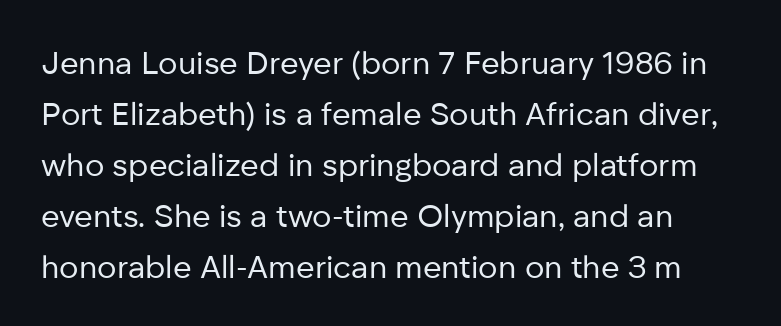
Whoever set this chose a conventional vertical rhythm. A sans-serif font was chosen for this passage. Do the characters align in a grid? No, the font is proportional. Posture: vertical. No word sits above an underline.
